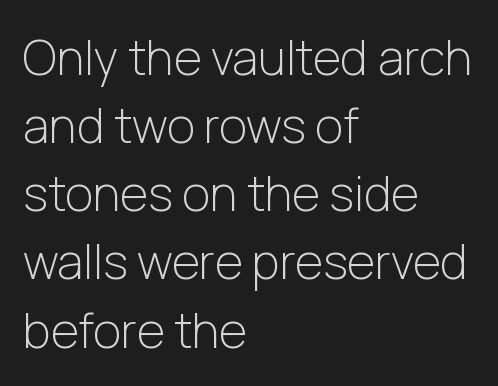
The image shows 48 px light sans-serif type, upright; set left-aligned, normal line spacing (1.42x), normal letter spacing, not underlined; low stroke contrast and a medium x-height.
